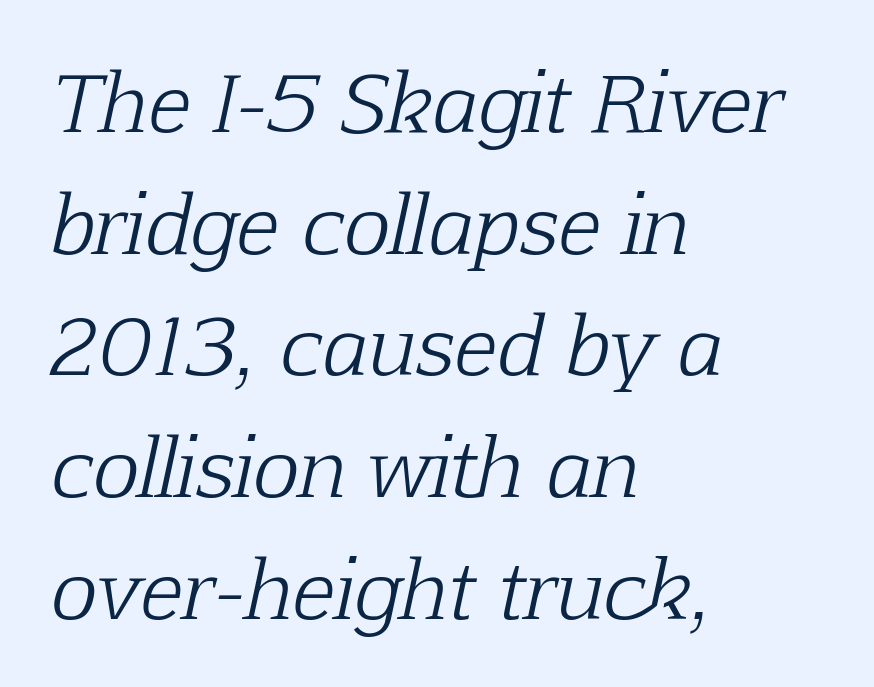
I'd call this a serif setting — the letters wear small feet. The weight would be labelled regular, book, light, or lighter still. Standard letterfit; no display-style spreading of the glyphs. Short and long lines alike share a common starting point at left.
